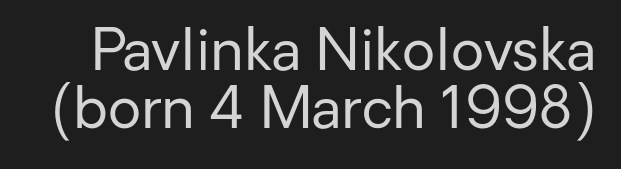
The image shows 58 px regular-weight sans-serif type, upright; set tight line spacing (1.0x), normal letter spacing, not underlined; low stroke contrast and a medium x-height.
